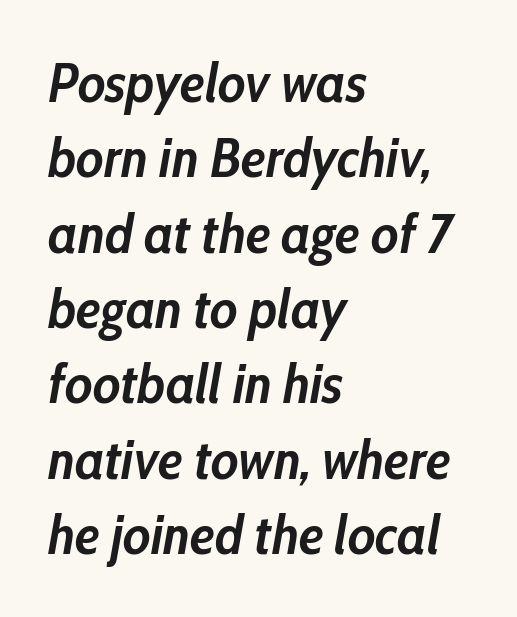
If you drew a ruler down the left edge, every line would touch it. The strip under each line holds only bare page. If you measured baseline to baseline, you'd find a middling distance. This sample uses plain, unmodified letter spacing.
